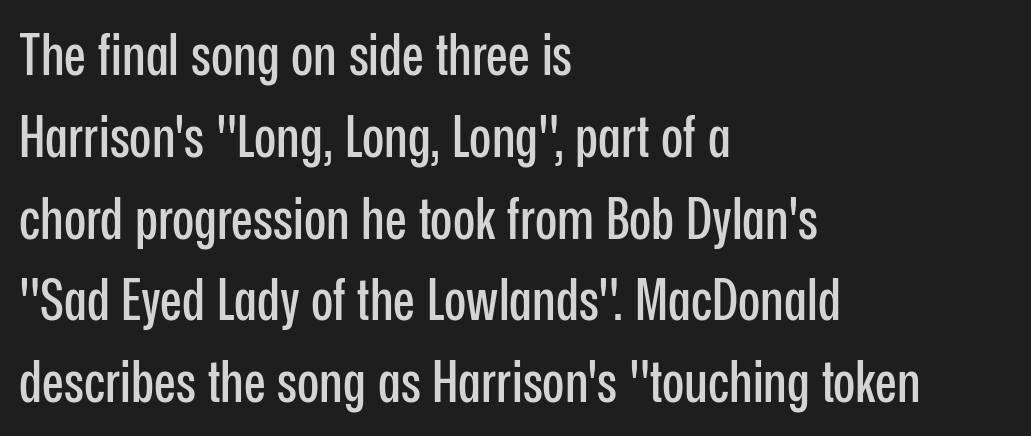
The image shows 58 px condensed sans-serif type, upright; set left-aligned, normal line spacing (1.41x), normal letter spacing, not underlined; low stroke contrast and a medium x-height.
